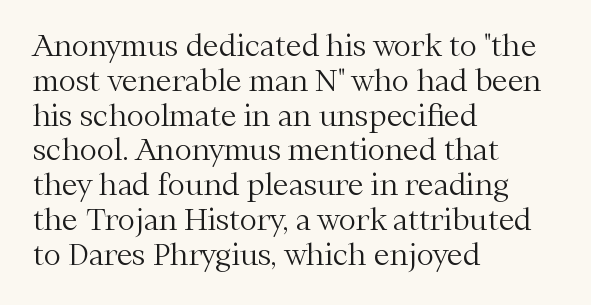
Q: Is the text bold? A: No.
Q: Is the text italic (slanted)? A: No, it is upright.
Q: Is the typeface a serif or a sans-serif typeface? A: Serif.
Q: Is the text underlined? A: No.
Q: How is the paragraph aligned? A: Left-aligned.
Q: Is the spacing between letters normal or unusually wide? A: Normal.
Q: Width (condensed, normal, or wide)? A: Normal.
Q: Stroke contrast? A: Medium.
Q: x-height? A: Medium.
Q: Monospaced? A: No.
